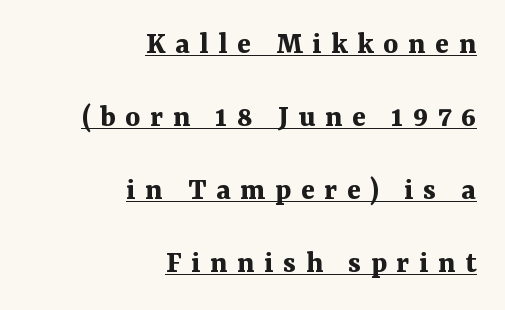
Q: Is the text bold? A: Yes.
Q: Is the text italic (slanted)? A: No, it is upright.
Q: Is the typeface a serif or a sans-serif typeface? A: Serif.
Q: Is the text underlined? A: Yes.
Q: How is the paragraph aligned? A: Right-aligned.
Q: Is the spacing between letters normal or unusually wide? A: Unusually wide.
Q: Is the spacing between lines tight, normal or loose? A: Loose.
Q: Width (condensed, normal, or wide)? A: Normal.
Q: Stroke contrast? A: Medium.
Q: x-height? A: Medium.
Q: Monospaced? A: No.
